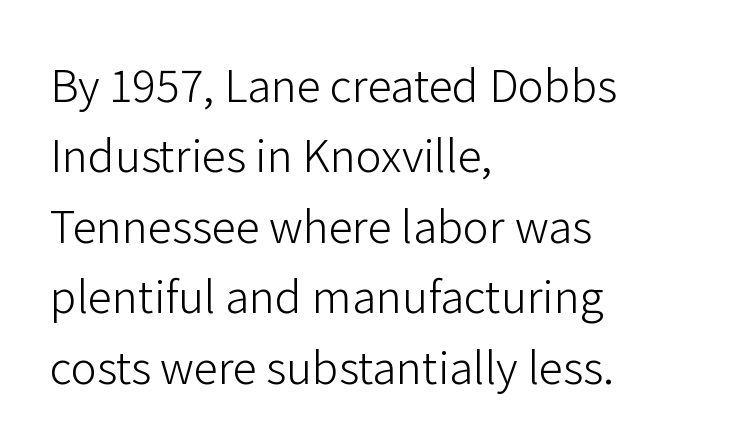
{"serif": "no", "italic": "no", "bold": "no", "weight": "light", "width": "normal", "stroke_contrast": "low", "x_height": "medium", "monospaced": "no", "underline": "no", "align": "left", "line_spacing": "normal", "line_spacing_ratio": 1.6, "letter_spacing": "normal", "letter_spacing_em": 0.0, "glyph_px": 44}
